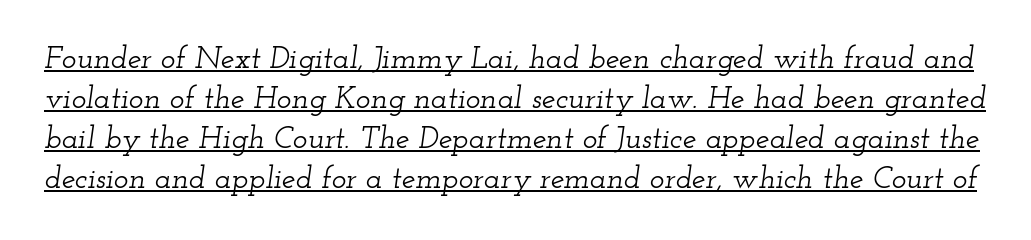
{"serif": "yes", "italic": "yes", "lean": "right", "slant_degrees": 12, "width": "wide", "stroke_contrast": "low", "x_height": "small", "monospaced": "no", "underline": "yes", "line_spacing": "normal", "line_spacing_ratio": 1.29, "letter_spacing": "normal", "letter_spacing_em": 0.0, "glyph_px": 31}
